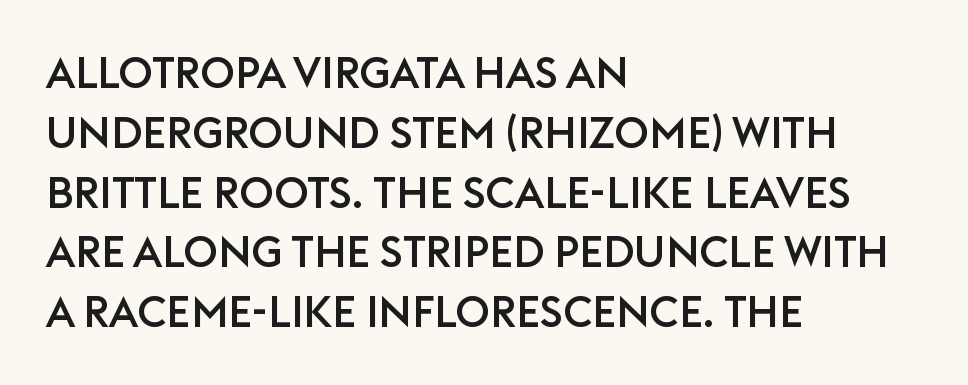
Q: Is the text italic (slanted)? A: No, it is upright.
Q: Is the typeface a serif or a sans-serif typeface? A: Sans-serif.
Q: Is the text underlined? A: No.
Q: How is the paragraph aligned? A: Left-aligned.
Q: Is the spacing between letters normal or unusually wide? A: Normal.
Q: Is the spacing between lines tight, normal or loose? A: Normal.
Q: Width (condensed, normal, or wide)? A: Normal.
Q: Stroke contrast? A: Low.
Q: x-height? A: Large.
Q: Monospaced? A: No.
